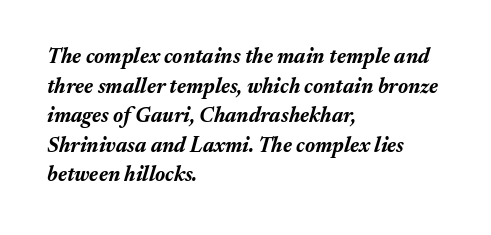
Type without underlining. Slant detected: the letters are inclined. Typographic density is high because the face is bold. Line spacing here is normal. The rag falls on the right side of this text block.
